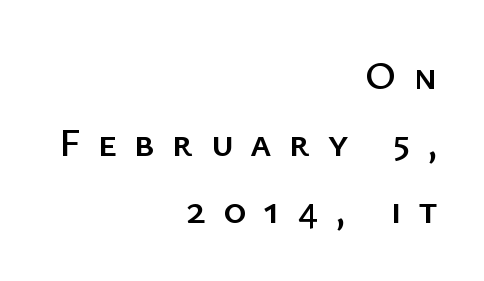
{"serif": "no", "italic": "no", "width": "normal", "stroke_contrast": "low", "x_height": "medium", "monospaced": "no", "underline": "no", "align": "right", "line_spacing": "normal", "line_spacing_ratio": 1.67, "letter_spacing": "wide", "letter_spacing_em": 0.43, "glyph_px": 40}
